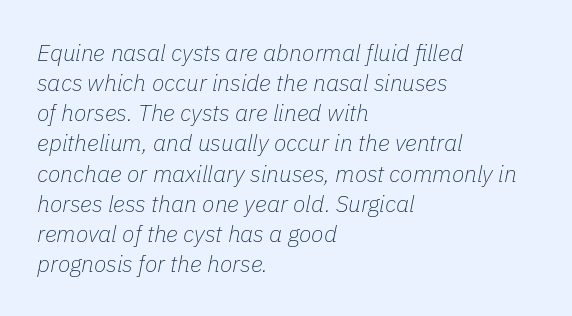
Q: Is the text bold? A: No.
Q: Is the text italic (slanted)? A: Yes, it leans right by about 11 degrees.
Q: Is the text underlined? A: No.
Q: How is the paragraph aligned? A: Left-aligned.
Q: Is the spacing between letters normal or unusually wide? A: Normal.
Q: Is the spacing between lines tight, normal or loose? A: Normal.
